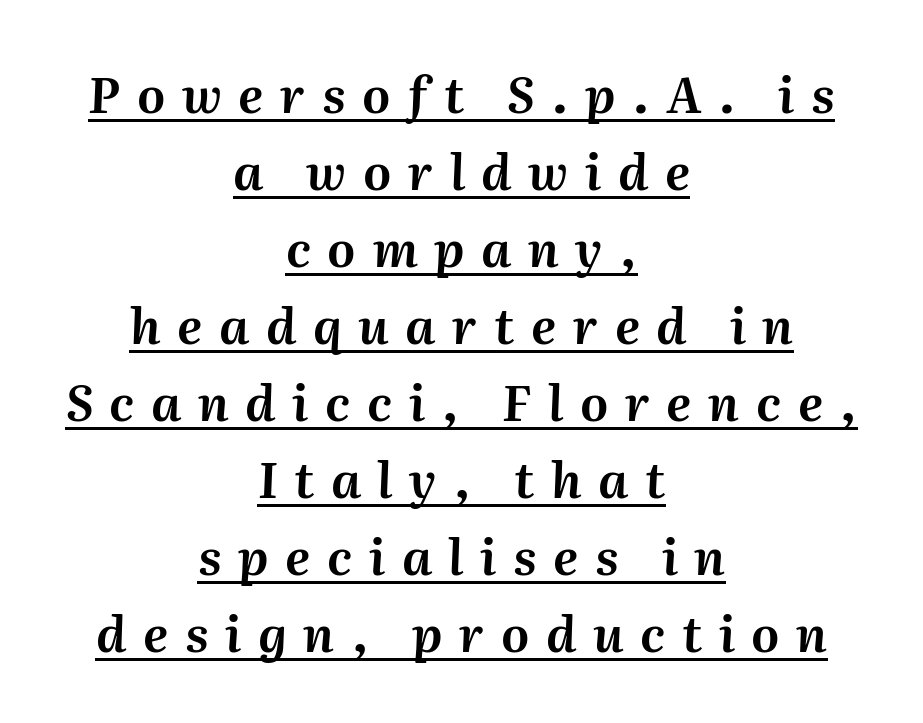
Q: Is the text italic (slanted)? A: Yes, it leans right by about 2 degrees.
Q: Is the text underlined? A: Yes.
Q: How is the paragraph aligned? A: Centered.
Q: Is the spacing between letters normal or unusually wide? A: Unusually wide.
Q: Is the spacing between lines tight, normal or loose? A: Normal.
Q: Width (condensed, normal, or wide)? A: Normal.
Q: Stroke contrast? A: Medium.
Q: x-height? A: Medium.
Q: Monospaced? A: No.
